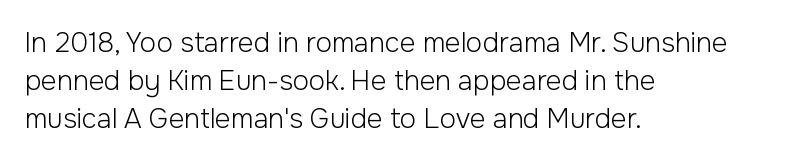
Q: Is the text bold? A: No.
Q: Is the text italic (slanted)? A: No, it is upright.
Q: Is the text underlined? A: No.
Q: How is the paragraph aligned? A: Left-aligned.
Q: Is the spacing between letters normal or unusually wide? A: Normal.
Q: Is the spacing between lines tight, normal or loose? A: Normal.
